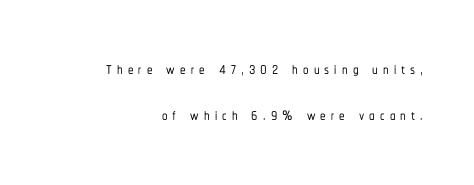
The image shows 22 px text type, upright; set loose line spacing (2.07x), unusually wide letter spacing (+0.23 em), not underlined.
